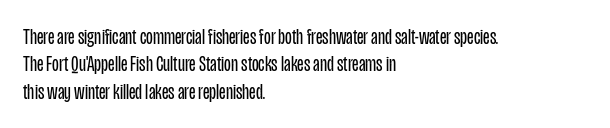
Counters stay open thanks to moderate or lighter strokes. All the whitespace from short lines collects on the right. Normally led — the rows are evenly, conventionally spaced. The glyphs are unaccompanied by any horizontal stroke below them.
